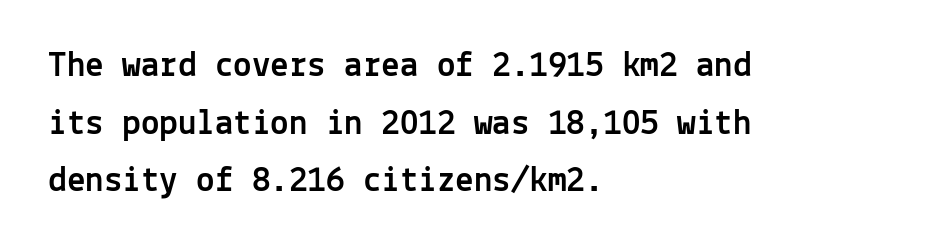
Does the leading feel generous? No, just average. This rendering features lettering with no underline. Look at the bottom of the vertical strokes: they stop flat, with no serifs. The rendering uses typewriter-style spacing with identical character cells. The passage is arranged the way most books set body copy — flush left.
